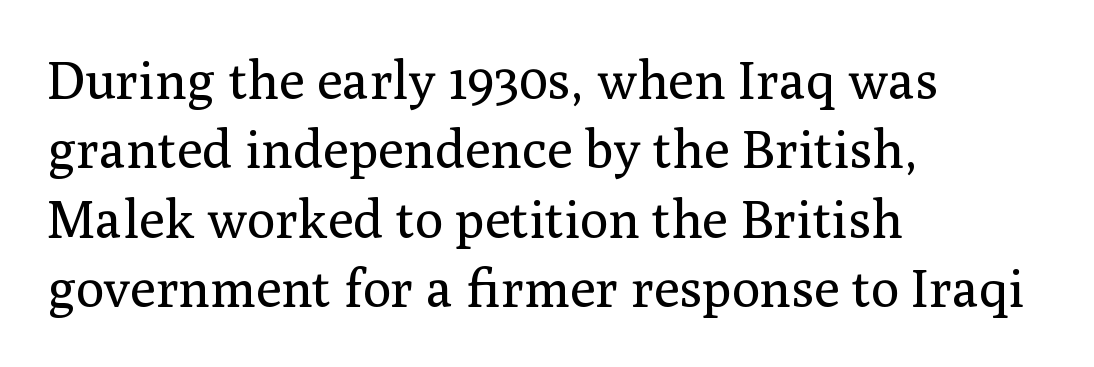
The image shows 53 px regular-weight serif type, upright; set left-aligned, normal line spacing (1.31x), normal letter spacing, not underlined; medium stroke contrast and a medium x-height.
